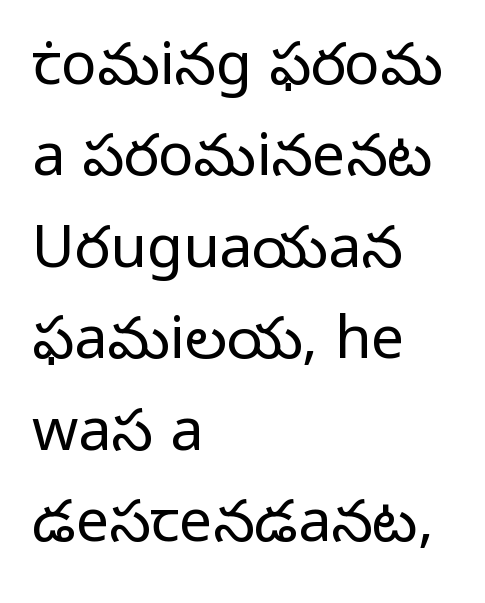
{"serif": "no", "italic": "no", "bold": "no", "weight": "light", "width": "normal", "stroke_contrast": "low", "x_height": "medium", "monospaced": "no", "underline": "no", "align": "left", "line_spacing": "normal", "line_spacing_ratio": 1.55, "letter_spacing": "normal", "letter_spacing_em": 0.0, "glyph_px": 59}
